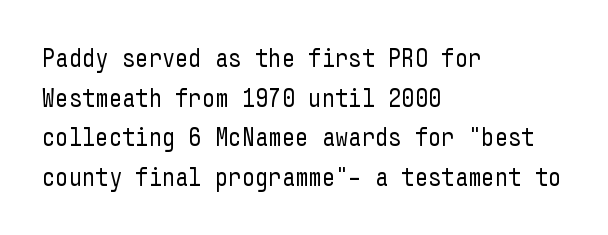
The image shows 26 px text type, upright; set left-aligned, normal line spacing (1.52x), normal letter spacing, not underlined.
